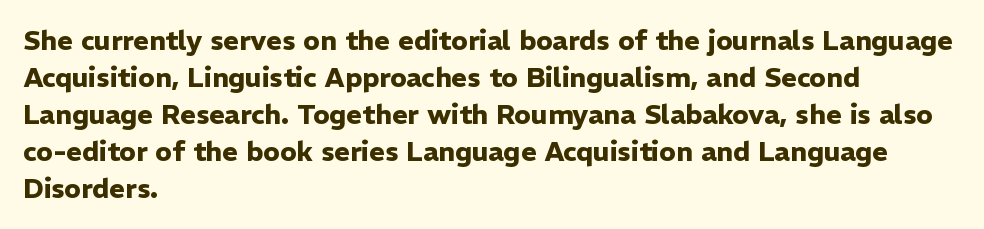
{"italic": "no", "bold": "yes", "underline": "no", "align": "left", "line_spacing": "normal", "line_spacing_ratio": 1.37, "letter_spacing": "normal", "letter_spacing_em": 0.0, "glyph_px": 27}
